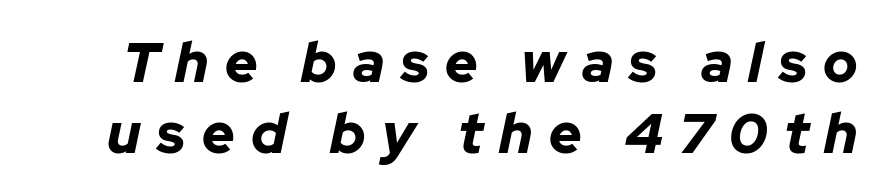
Underline: absent. Style check: oblique. Compared with an ordinary text face, these strokes are far heavier — a full bold. Regular leading. Think of a printed novel: that variable character pitch is what you see here.
